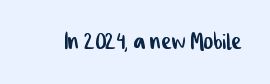
Q: Is the typeface a serif or a sans-serif typeface? A: Sans-serif.
Q: Is the text underlined? A: No.
Q: Is the spacing between letters normal or unusually wide? A: Normal.
Q: Width (condensed, normal, or wide)? A: Condensed.
Q: Stroke contrast? A: Low.
Q: x-height? A: Medium.
Q: Monospaced? A: No.
